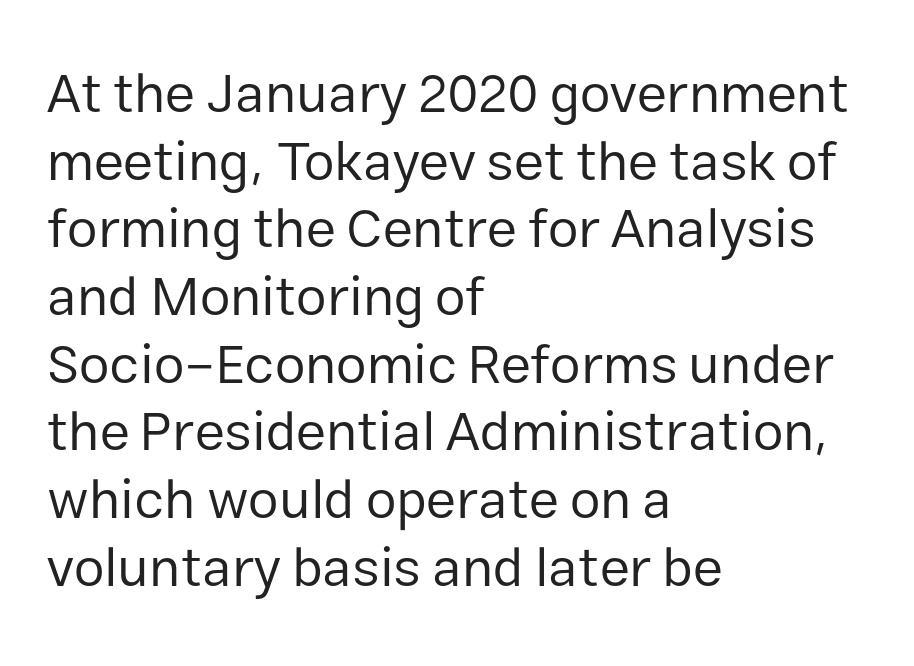
Varying glyph widths throughout — classic text-font behaviour. A bare baseline throughout the passage. Posture: vertical. Is this a heavy cut? Hardly; it is regular or lighter. The face used here is a sans, in the tradition of grotesques and geometrics.
